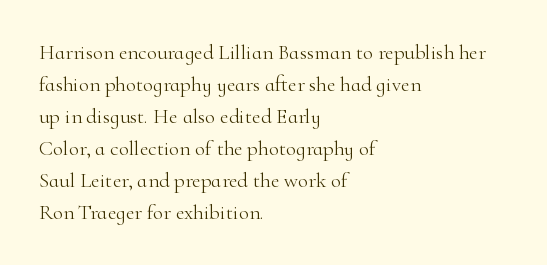
The image shows 21 px text type, upright; set left-aligned, normal line spacing (1.52x), normal letter spacing, not underlined.
